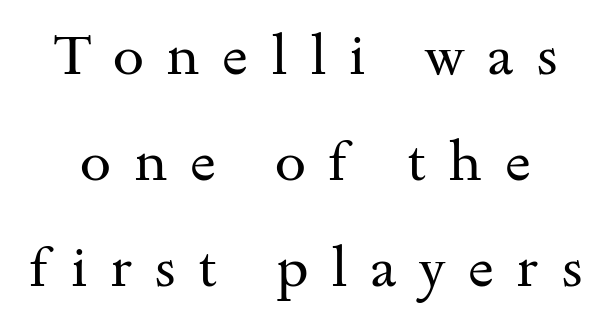
The image shows 56 px regular-weight, wide serif type, upright; set line spacing 1.89x, unusually wide letter spacing (+0.4 em), not underlined; medium stroke contrast and a small x-height.
